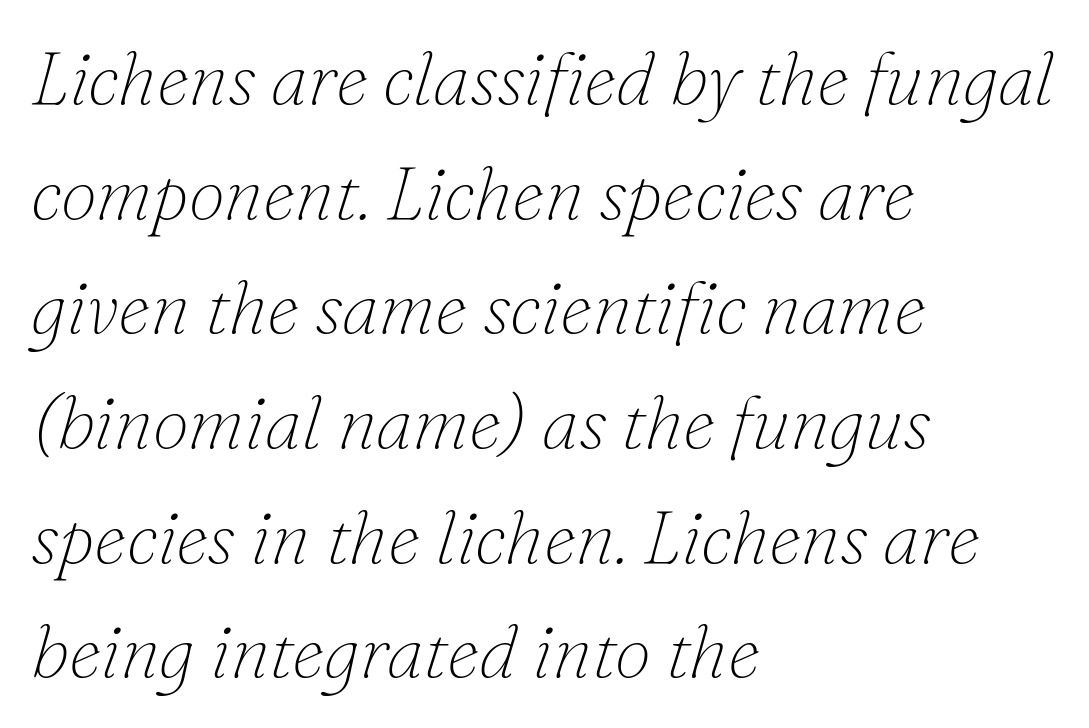
The image shows 74 px thin serif type, italic (leaning right); set left-aligned, normal line spacing (1.55x), normal letter spacing, not underlined; low stroke contrast and a small x-height.
